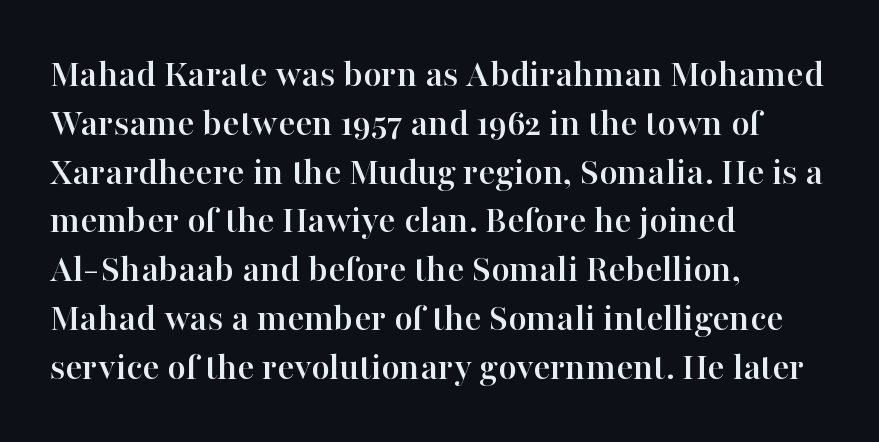
{"serif": "yes", "italic": "no", "width": "normal", "stroke_contrast": "high", "x_height": "medium", "monospaced": "no", "underline": "no", "align": "left", "line_spacing_ratio": 1.22, "letter_spacing": "normal", "letter_spacing_em": 0.0, "glyph_px": 40}
